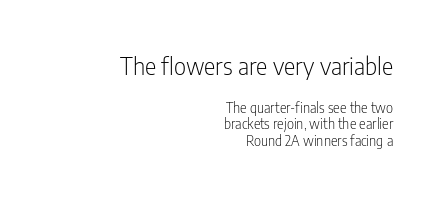
Q: Is the text bold? A: No.
Q: Is the text italic (slanted)? A: No, it is upright.
Q: Is the text underlined? A: No.
Q: How is the paragraph aligned? A: Right-aligned.
Q: Is the spacing between letters normal or unusually wide? A: Normal.
Q: Which block of text is set in a larger size, the first (top) or the second (bottom)? A: The first (top) one.
